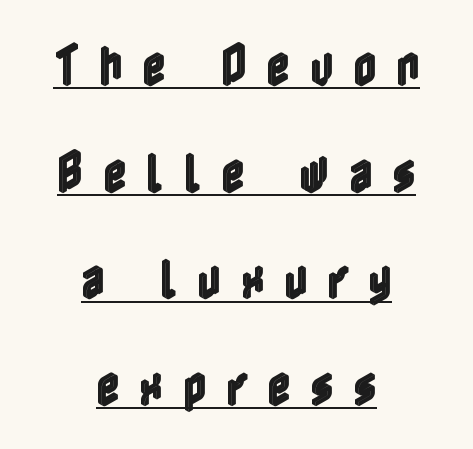
The image shows 45 px condensed type, upright; set centered, loose line spacing (2.37x), unusually wide letter spacing (+0.44 em), underlined; a medium x-height.
